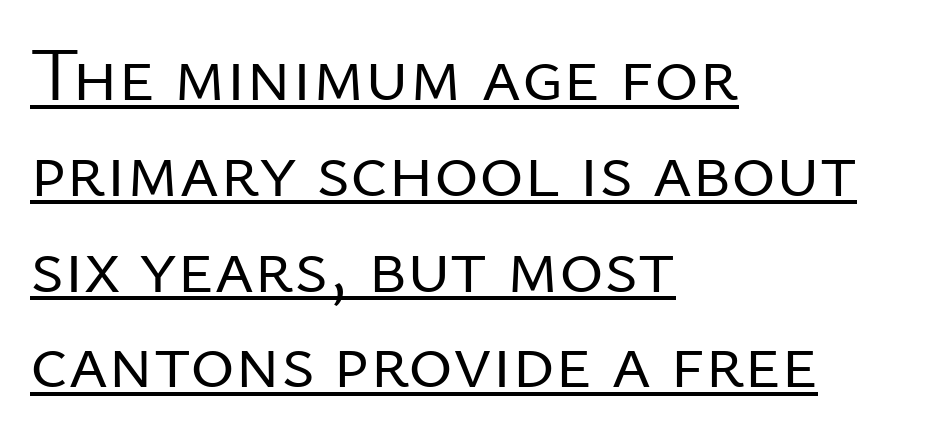
Nothing heavy about these letters — not bold at all. Rows of type keep a routine distance in the vertical direction. Spacing verdict: proportional, widths tailored to each character. You can tell it's not italic because the verticals are truly vertical.
